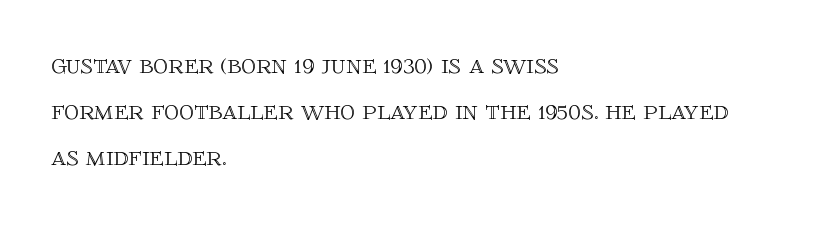
The image shows 29 px text type, upright; set left-aligned, normal line spacing (1.59x), normal letter spacing, not underlined; a large x-height.
